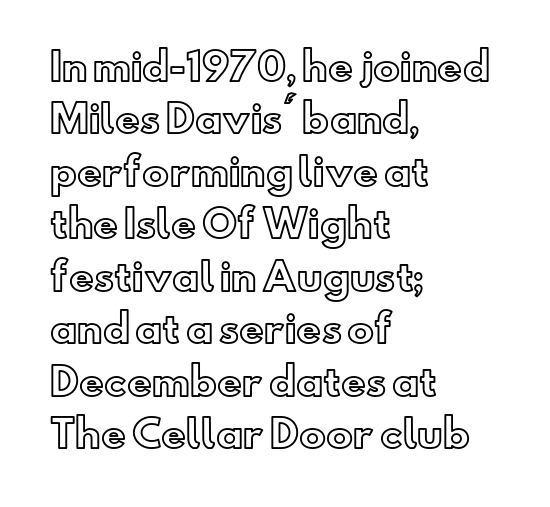
Italic? Not at all — the glyphs are vertical. Check under the words: just untouched page. This rendering uses left alignment, leaving the right contour irregular. Each word holds together tightly as a unit, with standard inter-letter gaps. Do the characters align in a grid? No, the font is proportional. Compared with typical paragraphs, the rows here are spaced about the same.
